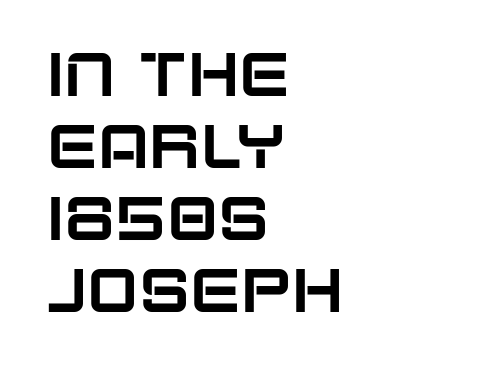
Q: Is the text italic (slanted)? A: No, it is upright.
Q: Is the typeface a serif or a sans-serif typeface? A: Sans-serif.
Q: Is the text underlined? A: No.
Q: How is the paragraph aligned? A: Left-aligned.
Q: Is the spacing between letters normal or unusually wide? A: Normal.
Q: Width (condensed, normal, or wide)? A: Normal.
Q: Stroke contrast? A: Low.
Q: x-height? A: Large.
Q: Monospaced? A: No.
